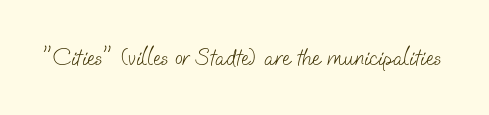
Q: Is the text bold? A: No.
Q: Is the text underlined? A: No.
Q: Is the spacing between letters normal or unusually wide? A: Normal.
